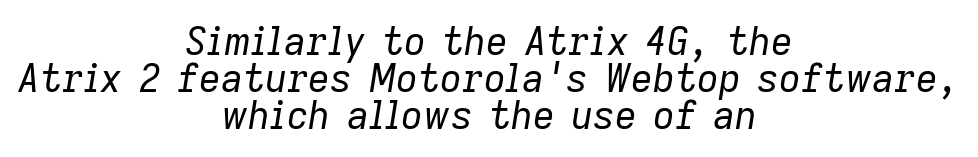
{"italic": "yes", "lean": "right", "slant_degrees": 9, "bold": "no", "weight": "regular", "width": "normal", "stroke_contrast": "low", "x_height": "medium", "monospaced": "no", "underline": "no", "align": "center", "line_spacing": "tight", "line_spacing_ratio": 0.97, "letter_spacing": "normal", "letter_spacing_em": 0.0, "glyph_px": 38}
